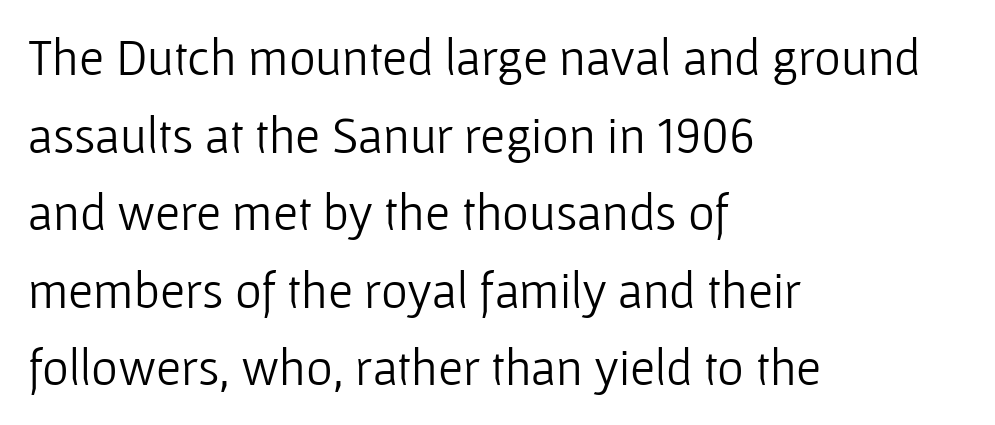
You can tell it's not italic because the verticals are truly vertical. The zone under the glyphs is completely vacant. Words appear dense and cohesive because spacing is normal. This sample is left-justified, so line endings fall wherever the words run out. Varying glyph widths throughout — classic text-font behaviour. The text was rendered using a sans face with plain stroke endings.
